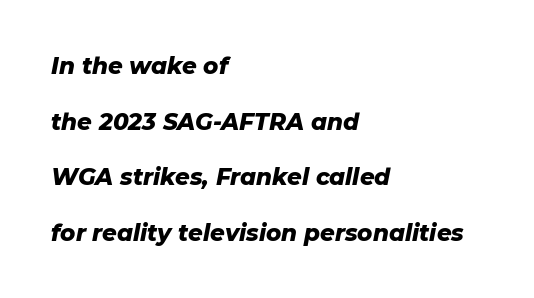
Q: Is the text bold? A: Yes.
Q: Is the text italic (slanted)? A: Yes, it leans right by about 11 degrees.
Q: Is the text underlined? A: No.
Q: How is the paragraph aligned? A: Left-aligned.
Q: Is the spacing between letters normal or unusually wide? A: Normal.
Q: Is the spacing between lines tight, normal or loose? A: Loose.
